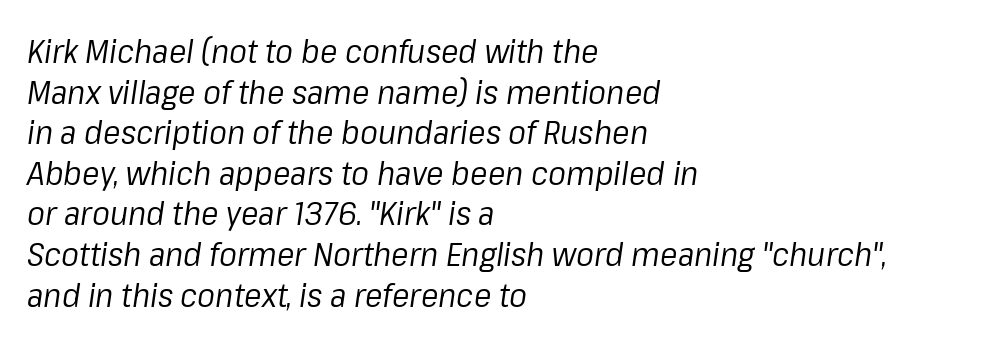
Note the varied advance widths — an 'i' is clearly narrower than an 'm'. Any mark beneath the type? The region is blank. Think standard paragraph weight, or any step lighter than that. Compared with typical body copy, the letter spacing here is the same.
